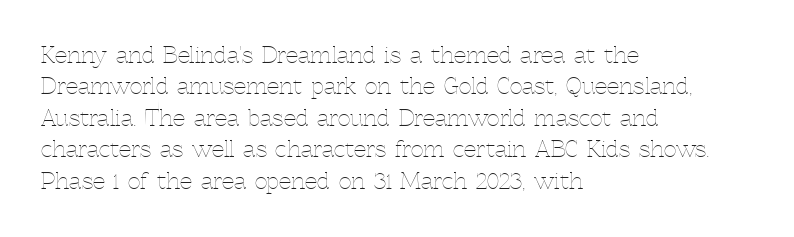
{"italic": "no", "bold": "no", "underline": "no", "align": "left", "line_spacing": "normal", "line_spacing_ratio": 1.43, "letter_spacing": "normal", "letter_spacing_em": 0.0, "glyph_px": 22}
